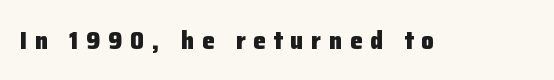
Q: Is the text bold? A: Yes.
Q: Is the text italic (slanted)? A: No, it is upright.
Q: Is the text underlined? A: No.
Q: Is the spacing between letters normal or unusually wide? A: Unusually wide.
